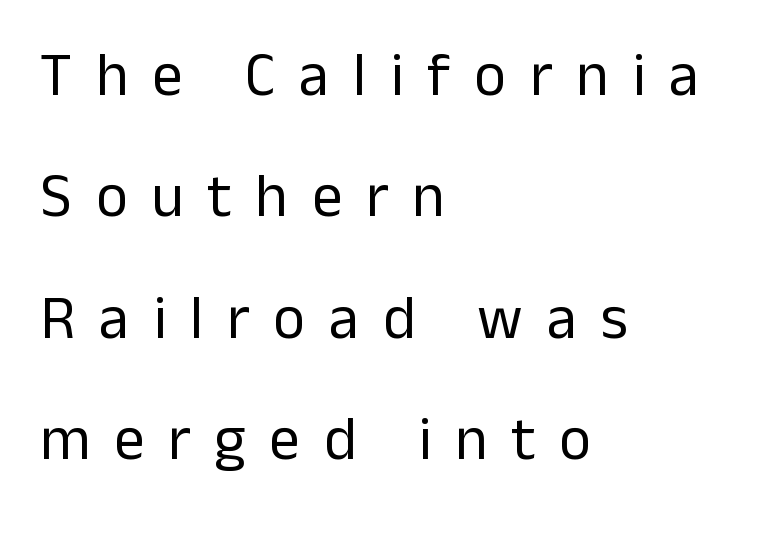
{"serif": "no", "italic": "no", "bold": "no", "weight": "regular", "width": "normal", "stroke_contrast": "low", "x_height": "medium", "monospaced": "no", "underline": "no", "align": "left", "line_spacing": "loose", "line_spacing_ratio": 1.99, "letter_spacing": "wide", "letter_spacing_em": 0.39, "glyph_px": 61}
